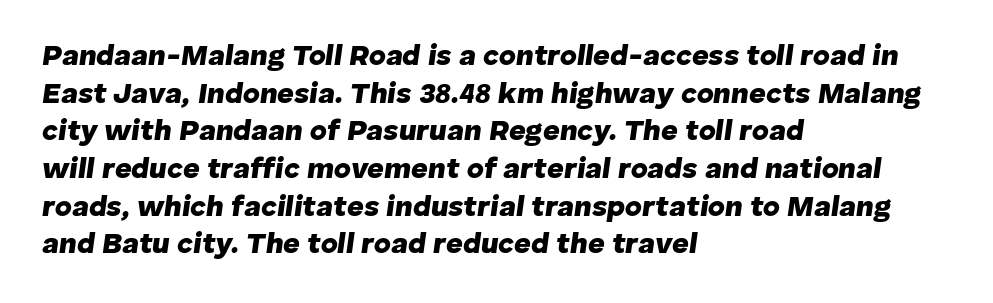
Q: Is the text bold? A: Yes.
Q: Is the text italic (slanted)? A: Yes, it leans right by about 8 degrees.
Q: Is the text underlined? A: No.
Q: How is the paragraph aligned? A: Left-aligned.
Q: Is the spacing between letters normal or unusually wide? A: Normal.
Q: Is the spacing between lines tight, normal or loose? A: Normal.
Q: Width (condensed, normal, or wide)? A: Normal.
Q: Stroke contrast? A: Low.
Q: x-height? A: Medium.
Q: Monospaced? A: No.
